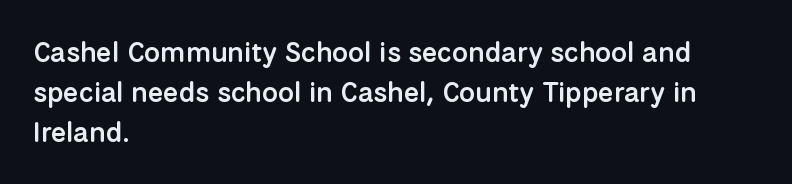
Here the designer chose a conventional face with non-uniform glyph widths. Letters rest on an invisible, unmarked baseline. How are the letters spaced? Ordinarily, with no added tracking. The compositor pushed each line to the left boundary. The passage shown is typeset with a sans-serif family.
